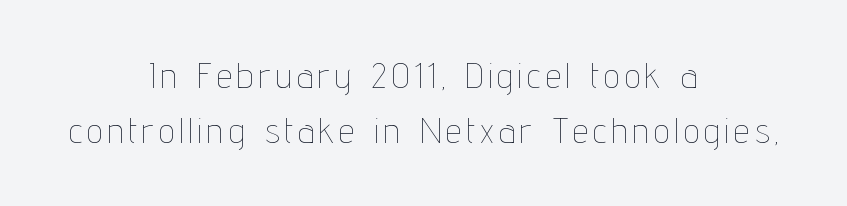
The image shows 35 px thin, condensed type, upright; set centered, normal line spacing (1.56x), not underlined; low stroke contrast and a medium x-height.
